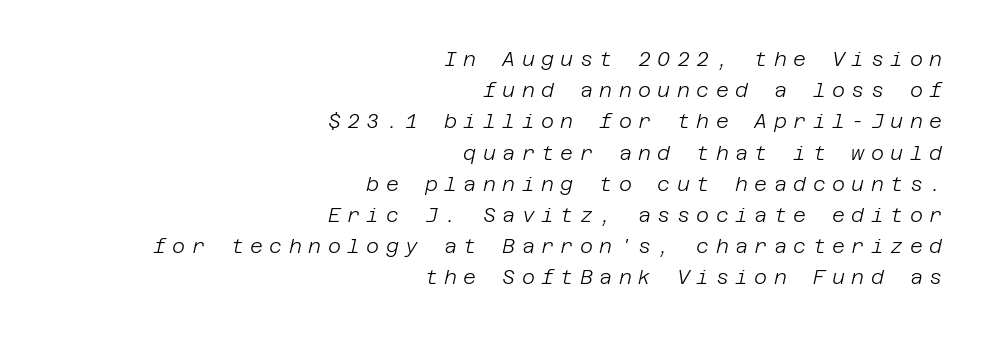
What stands out about the letter spacing? Its width — letters are far apart. The glyphs look as if they've been sheared to an angle. The strokes are not fattened; the text isn't bold. Just letters on the line, the space beneath them empty. The typesetter chose a ragged-left arrangement here. Baseline-to-baseline distance is the conventional proportion of letter height.
